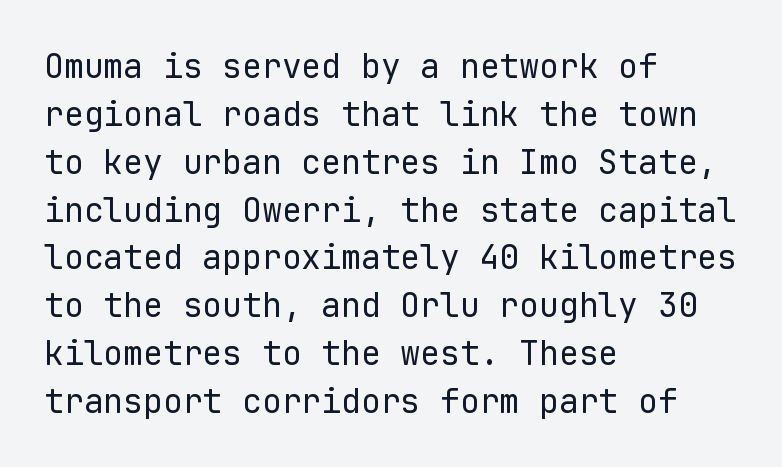
Q: Is the text bold? A: No.
Q: Is the text italic (slanted)? A: No, it is upright.
Q: Is the typeface a serif or a sans-serif typeface? A: Sans-serif.
Q: Is the text underlined? A: No.
Q: How is the paragraph aligned? A: Left-aligned.
Q: Is the spacing between letters normal or unusually wide? A: Normal.
Q: Is the spacing between lines tight, normal or loose? A: Normal.
Q: Width (condensed, normal, or wide)? A: Normal.
Q: Stroke contrast? A: Low.
Q: x-height? A: Medium.
Q: Monospaced? A: Yes.
